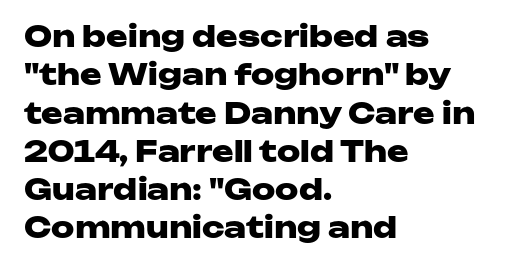
The image shows 29 px heavy, wide sans-serif type, upright; set left-aligned, normal line spacing (1.32x), normal letter spacing, not underlined; low stroke contrast and a medium x-height.
